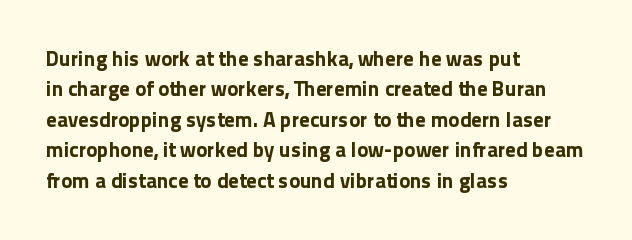
The image shows 21 px bold type, upright; set left-aligned, normal line spacing (1.45x), normal letter spacing, not underlined.
